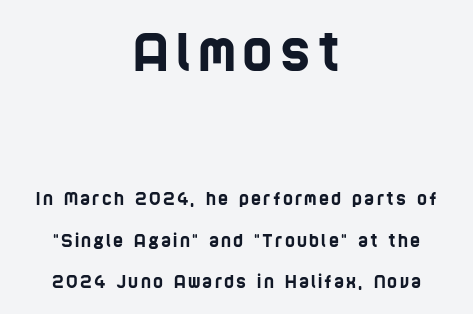
The image shows 52 px condensed sans-serif type; set centered, loose line spacing (2.42x), not underlined; the first (top) block is 3.06x larger; low stroke contrast and a large x-height.
